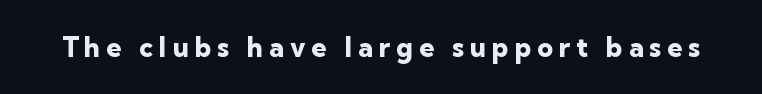
These lines carry a lot of weight — the face is fully bold. The tracking reads as deliberately expanded to a designer's eye. Any mark beneath the type? The region is blank. The lettering holds an erect, upright posture throughout.
